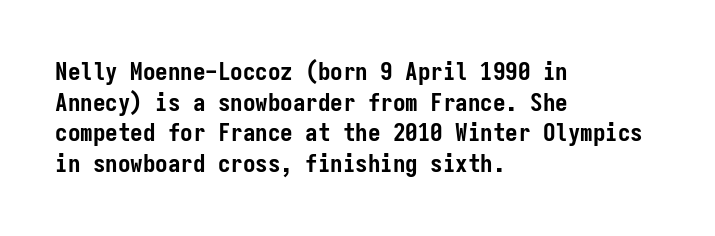
{"italic": "no", "bold": "yes", "underline": "no", "align": "left", "line_spacing_ratio": 1.23, "letter_spacing": "normal", "letter_spacing_em": 0.0, "glyph_px": 25}
